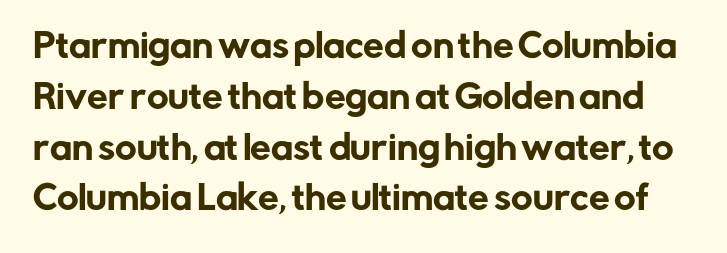
Q: Is the text italic (slanted)? A: No, it is upright.
Q: Is the typeface a serif or a sans-serif typeface? A: Sans-serif.
Q: Is the text underlined? A: No.
Q: Is the spacing between letters normal or unusually wide? A: Normal.
Q: Is the spacing between lines tight, normal or loose? A: Normal.
Q: Width (condensed, normal, or wide)? A: Normal.
Q: Stroke contrast? A: Low.
Q: x-height? A: Medium.
Q: Monospaced? A: No.
